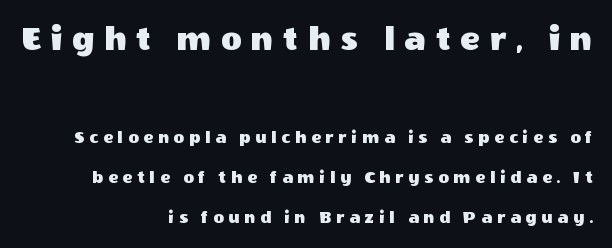
The image shows 36 px sans-serif type, upright; set right-aligned, loose line spacing (2.21x), unusually wide letter spacing (+0.27 em), not underlined; the first (top) block is 2.0x larger; a large x-height.
